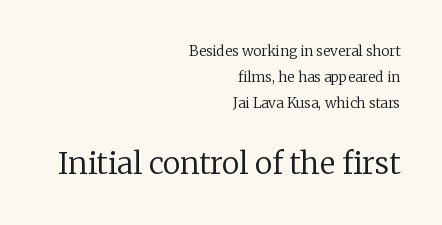
Q: Is the text bold? A: No.
Q: Is the text italic (slanted)? A: No, it is upright.
Q: Is the typeface a serif or a sans-serif typeface? A: Serif.
Q: Is the text underlined? A: No.
Q: How is the paragraph aligned? A: Right-aligned.
Q: Is the spacing between letters normal or unusually wide? A: Normal.
Q: Which block of text is set in a larger size, the first (top) or the second (bottom)? A: The second (bottom) one.
Q: Width (condensed, normal, or wide)? A: Normal.
Q: Stroke contrast? A: Low.
Q: x-height? A: Medium.
Q: Monospaced? A: No.
